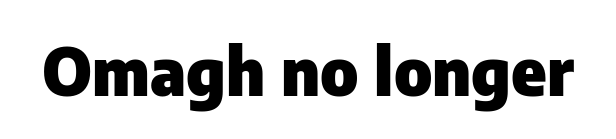
{"serif": "no", "italic": "no", "bold": "yes", "weight": "heavy", "width": "normal", "stroke_contrast": "low", "x_height": "medium", "monospaced": "no", "underline": "no", "letter_spacing": "normal", "letter_spacing_em": 0.0, "glyph_px": 66}
